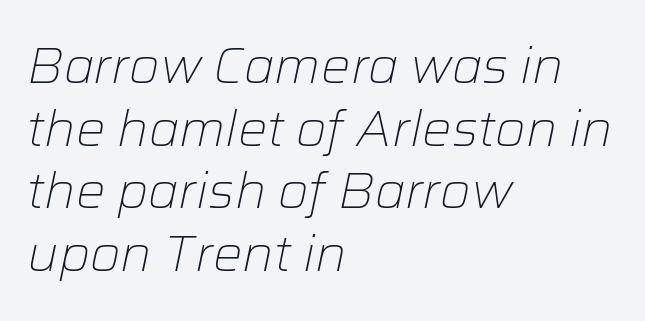
{"italic": "yes", "lean": "right", "slant_degrees": 12, "bold": "no", "weight": "light", "width": "normal", "stroke_contrast": "low", "x_height": "medium", "monospaced": "no", "underline": "no", "align": "left", "line_spacing": "normal", "line_spacing_ratio": 1.28, "letter_spacing": "normal", "letter_spacing_em": 0.0, "glyph_px": 49}
